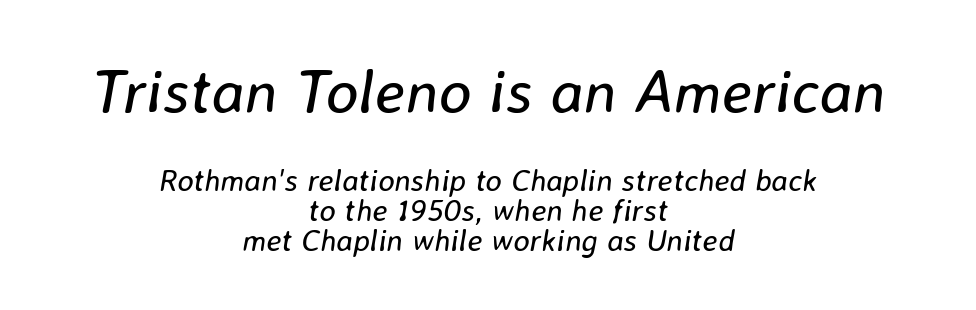
The image shows 62 px regular-weight type, italic (leaning right); set centered, tight line spacing (0.96x), normal letter spacing, not underlined; the first (top) block is 2.0x larger; low stroke contrast and a medium x-height.
